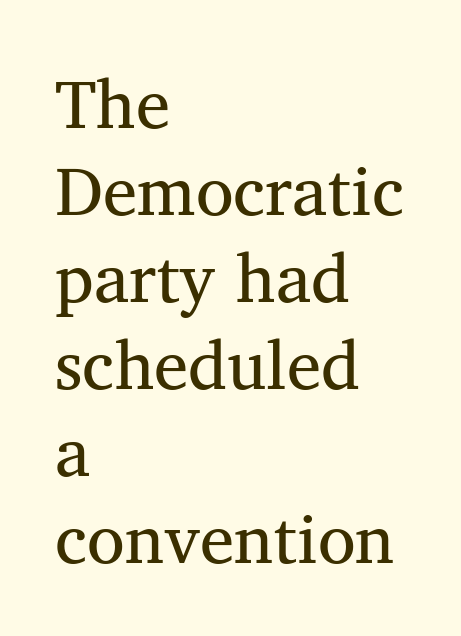
{"serif": "yes", "italic": "no", "width": "normal", "stroke_contrast": "medium", "x_height": "medium", "monospaced": "no", "underline": "no", "align": "left", "line_spacing": "normal", "line_spacing_ratio": 1.26, "letter_spacing": "normal", "letter_spacing_em": 0.0, "glyph_px": 69}
